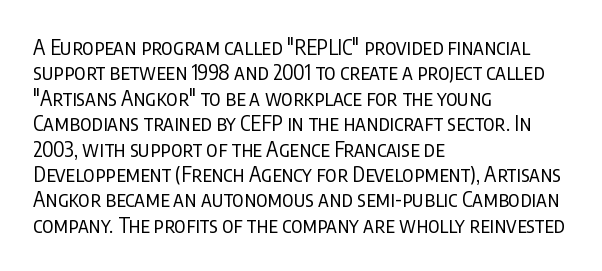
{"italic": "no", "bold": "no", "underline": "no", "align": "left", "line_spacing_ratio": 1.21, "letter_spacing": "normal", "letter_spacing_em": 0.0, "glyph_px": 21}
